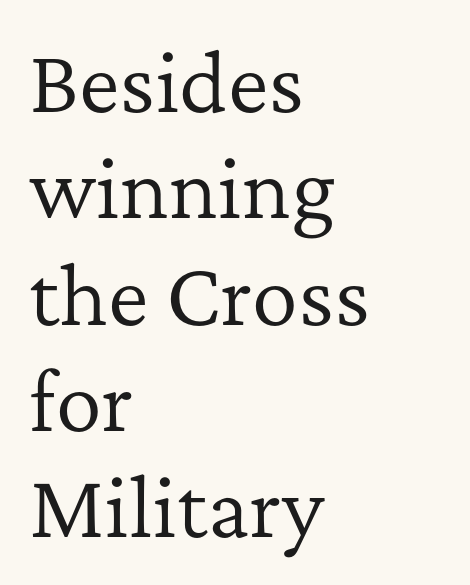
A roman cut, with each character standing at attention. Evenly set lines give the paragraph a standard silhouette. Weight: regular or lighter. This rendering employs a face with finishing strokes, i.e., a serif. Character widths vary here, with narrow letters taking less room than wide ones. Tracking here is standard; glyphs follow each other at the usual distance.
